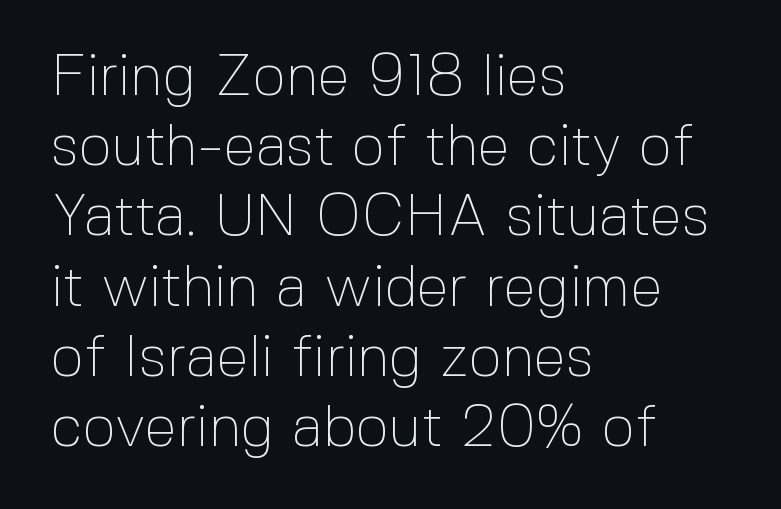
Q: Is the text bold? A: No.
Q: Is the text italic (slanted)? A: No, it is upright.
Q: Is the typeface a serif or a sans-serif typeface? A: Sans-serif.
Q: Is the text underlined? A: No.
Q: How is the paragraph aligned? A: Left-aligned.
Q: Is the spacing between letters normal or unusually wide? A: Normal.
Q: Width (condensed, normal, or wide)? A: Normal.
Q: x-height? A: Medium.
Q: Monospaced? A: No.
